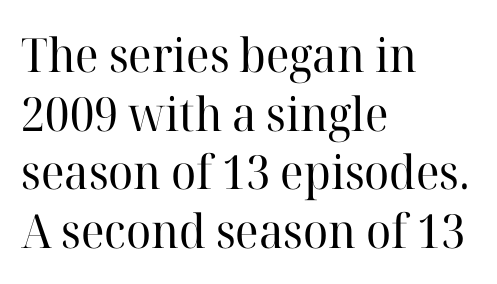
{"serif": "yes", "italic": "no", "bold": "no", "weight": "regular", "width": "normal", "stroke_contrast": "high", "x_height": "medium", "monospaced": "no", "underline": "no", "align": "left", "line_spacing": "normal", "line_spacing_ratio": 1.25, "letter_spacing": "normal", "letter_spacing_em": 0.0, "glyph_px": 47}
